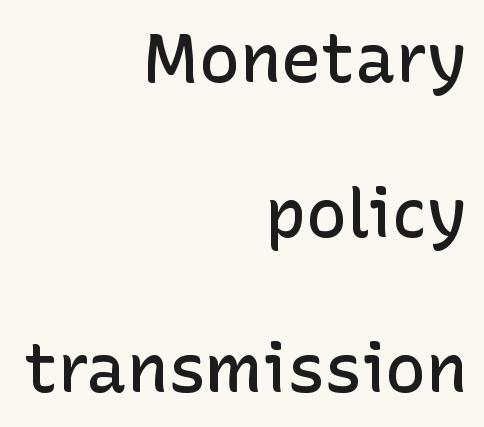
A typesetter would label this face a sans. The letters advance in unequal steps, a hallmark of proportional type. This sample uses plain, unmodified letter spacing. Visually the block forms a straight wall on the right and a jagged coastline on the left. Vertically, the passage feels expansive, rows floating well apart. Posture: vertical.
